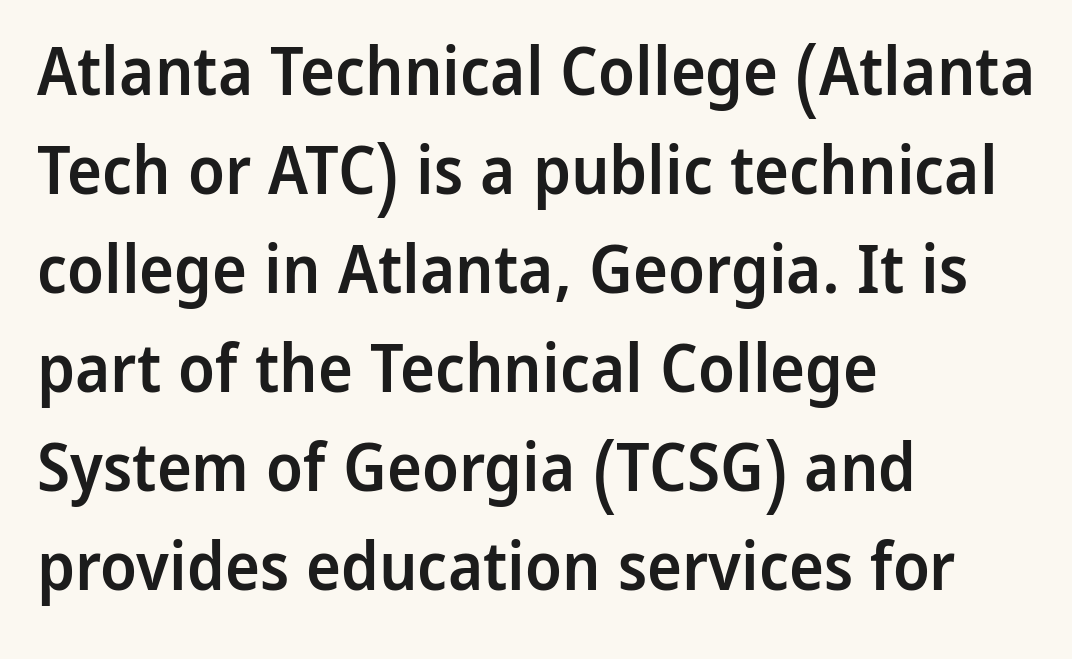
Q: Is the text bold? A: Semi-bold.
Q: Is the text italic (slanted)? A: No, it is upright.
Q: Is the typeface a serif or a sans-serif typeface? A: Sans-serif.
Q: Is the text underlined? A: No.
Q: How is the paragraph aligned? A: Left-aligned.
Q: Is the spacing between letters normal or unusually wide? A: Normal.
Q: Is the spacing between lines tight, normal or loose? A: Normal.
Q: Width (condensed, normal, or wide)? A: Normal.
Q: Stroke contrast? A: Low.
Q: x-height? A: Medium.
Q: Monospaced? A: No.
